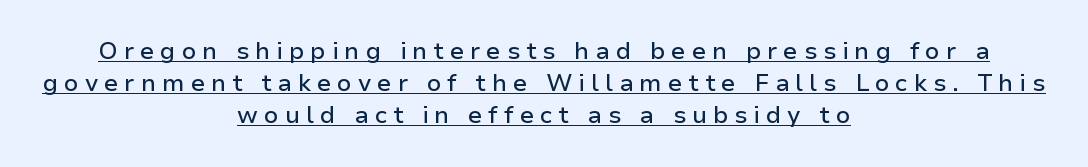
The specimen includes a rule beneath the text block's lines. Horizontally, the lines are justified to the midpoint only. Compared with typical paragraphs, the rows here are spaced about the same. The tracking jumps out immediately: characters are airy and widely separated. The type sits square on the baseline with zero lean.
